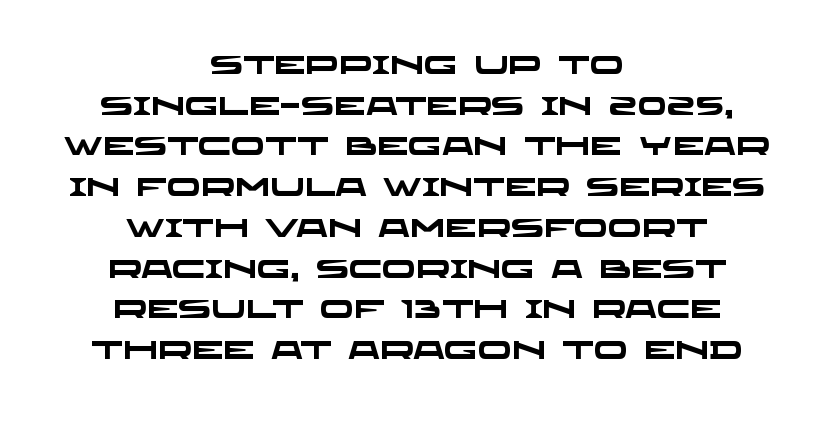
The image shows 25 px bold type; set centered, normal line spacing (1.63x), normal letter spacing, not underlined.
